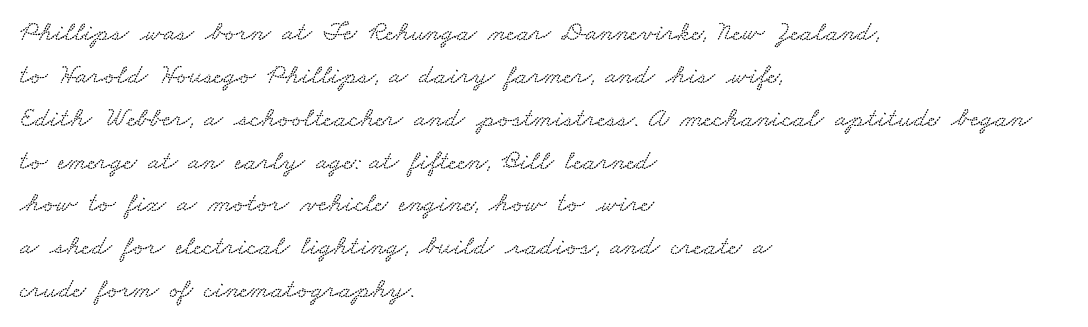
Summary of vertical rhythm: regular, with standard interline spacing. Underline: absent. Compared with typical body copy, the letter spacing here is the same. If you drew a ruler down the left edge, every line would touch it. The rendering uses natural spacing where letterforms have individual widths.
